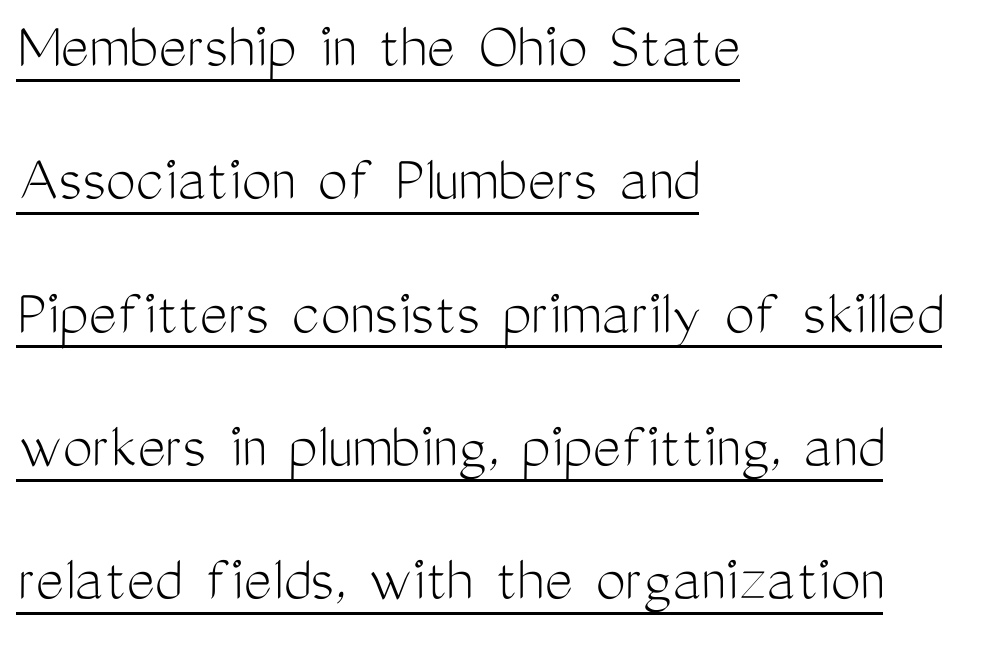
{"serif": "no", "italic": "no", "bold": "no", "weight": "light", "width": "condensed", "stroke_contrast": "medium", "x_height": "medium", "monospaced": "no", "underline": "yes", "align": "left", "line_spacing": "loose", "line_spacing_ratio": 1.99, "letter_spacing": "normal", "letter_spacing_em": 0.0, "glyph_px": 67}
